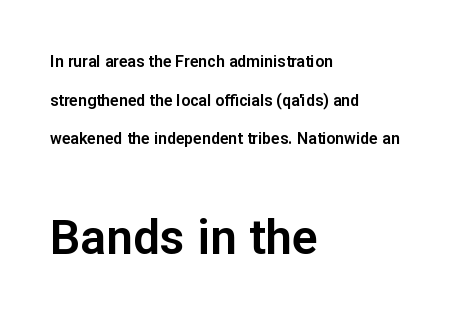
All the whitespace from short lines collects on the right. The lower block of text is set noticeably larger than the block above it. You could not count columns in this text — the font is proportionally spaced. The space between consecutive lines is lavish.
